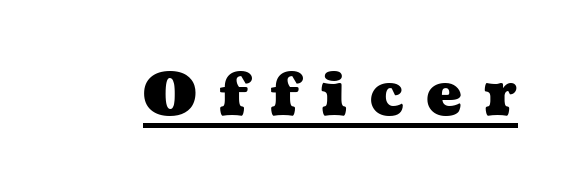
Does extra space separate the letters? Yes, quite a lot of it. A baseline rule has been typeset under these characters. The sample has been set heavy, in full bold. A typesetter would call this proportional, since set widths differ per character.
